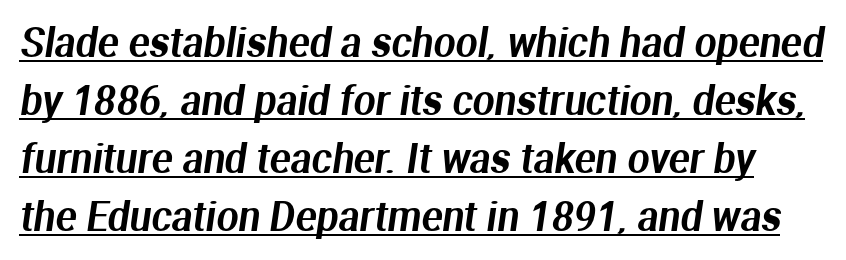
Nothing sits at the stroke ends, so this counts as sans-serif. These lines are rendered in a variable-pitch font. Does extra space separate the letters? No, they use regular spacing. A typesetter would call this leading conventional body-copy spacing. The string is rendered with underlining switched on.
